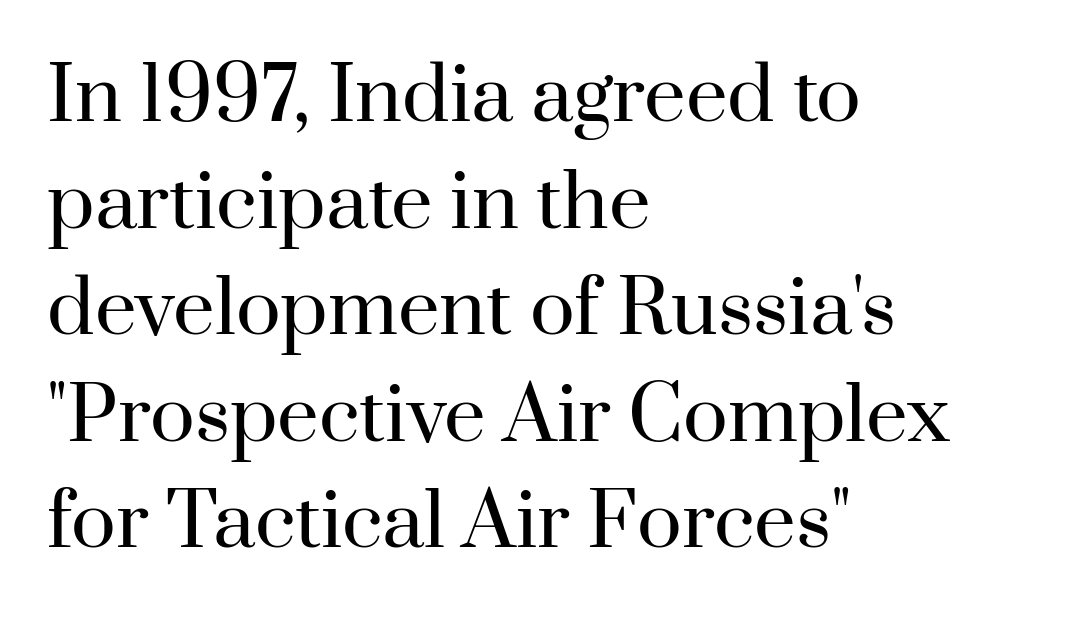
{"serif": "yes", "italic": "no", "bold": "no", "weight": "regular", "width": "normal", "stroke_contrast": "high", "x_height": "small", "monospaced": "no", "underline": "no", "align": "left", "line_spacing": "normal", "line_spacing_ratio": 1.44, "letter_spacing": "normal", "letter_spacing_em": 0.0, "glyph_px": 74}
